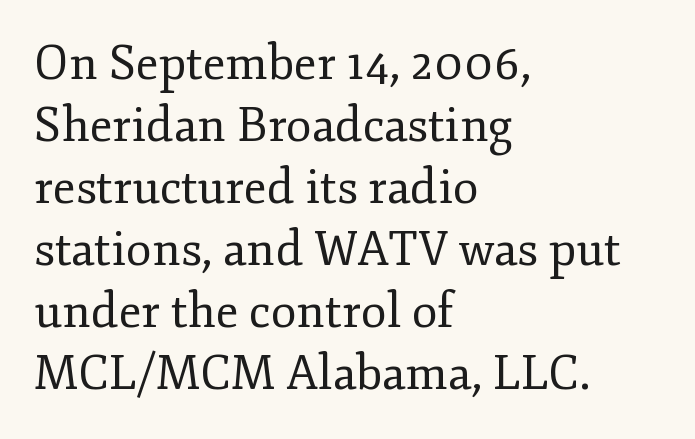
Q: Is the text bold? A: No.
Q: Is the text italic (slanted)? A: No, it is upright.
Q: Is the typeface a serif or a sans-serif typeface? A: Serif.
Q: Is the text underlined? A: No.
Q: How is the paragraph aligned? A: Left-aligned.
Q: Is the spacing between letters normal or unusually wide? A: Normal.
Q: Is the spacing between lines tight, normal or loose? A: Normal.
Q: Width (condensed, normal, or wide)? A: Normal.
Q: Stroke contrast? A: Low.
Q: x-height? A: Small.
Q: Monospaced? A: No.
